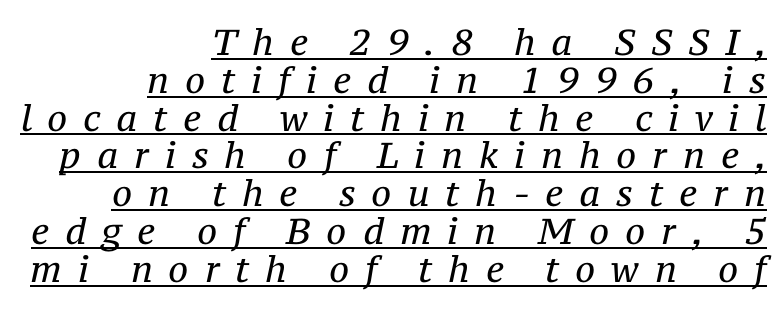
{"serif": "yes", "italic": "yes", "lean": "right", "slant_degrees": 12, "bold": "no", "weight": "regular", "width": "normal", "stroke_contrast": "medium", "x_height": "medium", "monospaced": "no", "underline": "yes", "align": "right", "line_spacing": "tight", "line_spacing_ratio": 1.05, "letter_spacing": "wide", "letter_spacing_em": 0.44, "glyph_px": 36}
